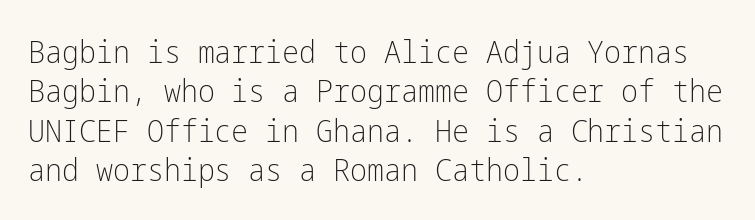
The ragged edge is on the right, which tells us the setting is flush left. A roman cut, with each character standing at attention. Nothing unusual about the tracking: characters are spaced as the font intends. Stems and bowls with no extra thickness — not bold. Underlining? Definitely not there.
